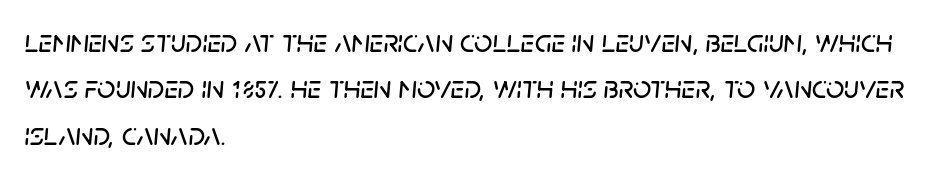
Q: Is the text italic (slanted)? A: Yes, it leans right by about 5 degrees.
Q: Is the text underlined? A: No.
Q: How is the paragraph aligned? A: Left-aligned.
Q: Is the spacing between letters normal or unusually wide? A: Normal.
Q: Is the spacing between lines tight, normal or loose? A: Normal.
Q: Width (condensed, normal, or wide)? A: Normal.
Q: Stroke contrast? A: Low.
Q: x-height? A: Large.
Q: Monospaced? A: No.
